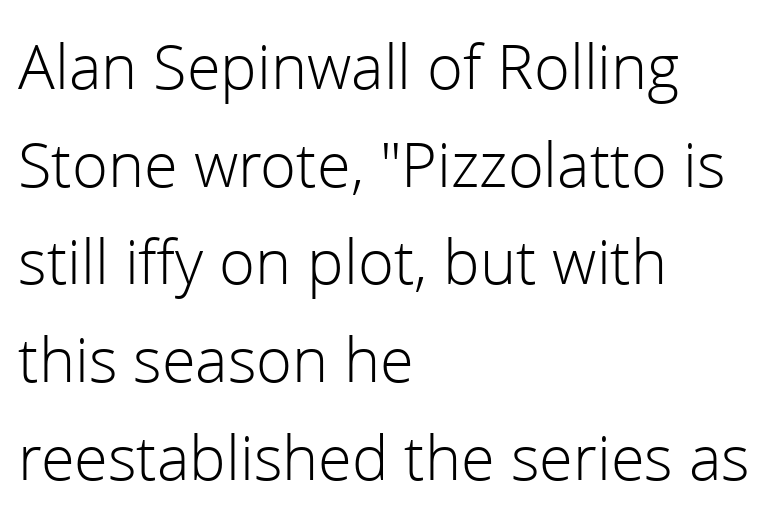
{"serif": "no", "italic": "no", "bold": "no", "weight": "light", "width": "normal", "stroke_contrast": "low", "x_height": "medium", "monospaced": "no", "underline": "no", "align": "left", "line_spacing": "normal", "line_spacing_ratio": 1.48, "letter_spacing": "normal", "letter_spacing_em": 0.0, "glyph_px": 66}
